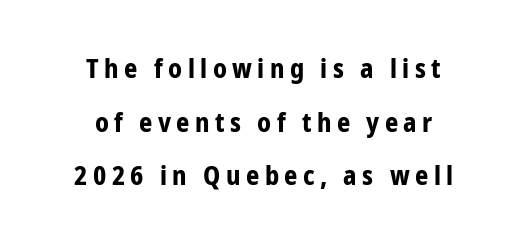
Q: Is the text bold? A: Yes.
Q: Is the text italic (slanted)? A: No, it is upright.
Q: Is the text underlined? A: No.
Q: How is the paragraph aligned? A: Centered.
Q: Is the spacing between letters normal or unusually wide? A: Unusually wide.
Q: Is the spacing between lines tight, normal or loose? A: Loose.
